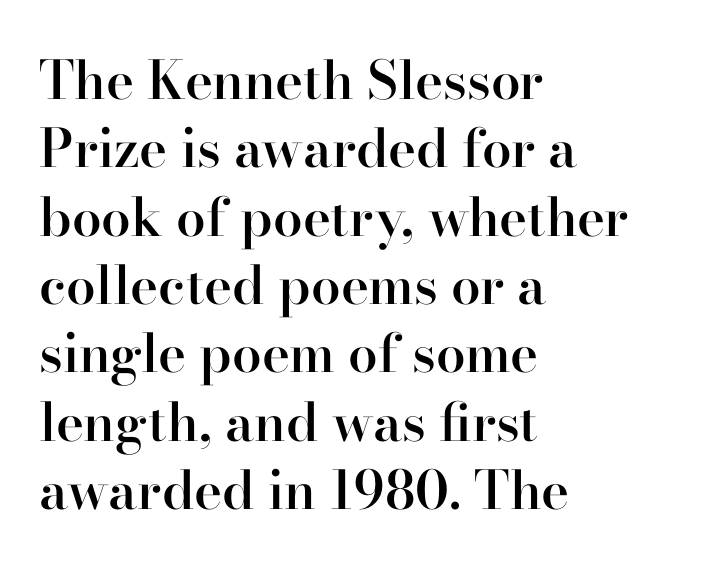
The image shows 53 px semibold serif type, upright; set left-aligned, normal line spacing (1.29x), normal letter spacing, not underlined; high stroke contrast and a small x-height.
